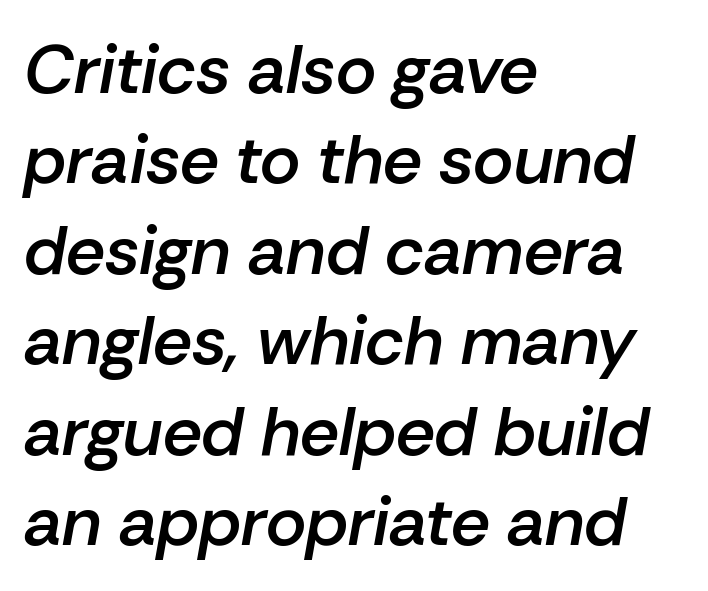
Q: Is the text bold? A: Semi-bold.
Q: Is the text italic (slanted)? A: Yes, it leans right by about 10 degrees.
Q: Is the text underlined? A: No.
Q: How is the paragraph aligned? A: Left-aligned.
Q: Is the spacing between letters normal or unusually wide? A: Normal.
Q: Is the spacing between lines tight, normal or loose? A: Normal.
Q: Width (condensed, normal, or wide)? A: Normal.
Q: Stroke contrast? A: Low.
Q: x-height? A: Medium.
Q: Monospaced? A: No.
